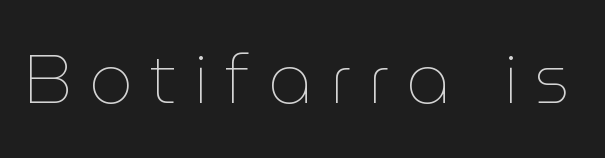
No chunkiness to these letters — they're not bold. Here the designer chose a conventional face with non-uniform glyph widths. What stands out about the letter spacing? Its width — letters are far apart. Just letters on the line, the space beneath them empty. A roman cut, with each character standing at attention.
